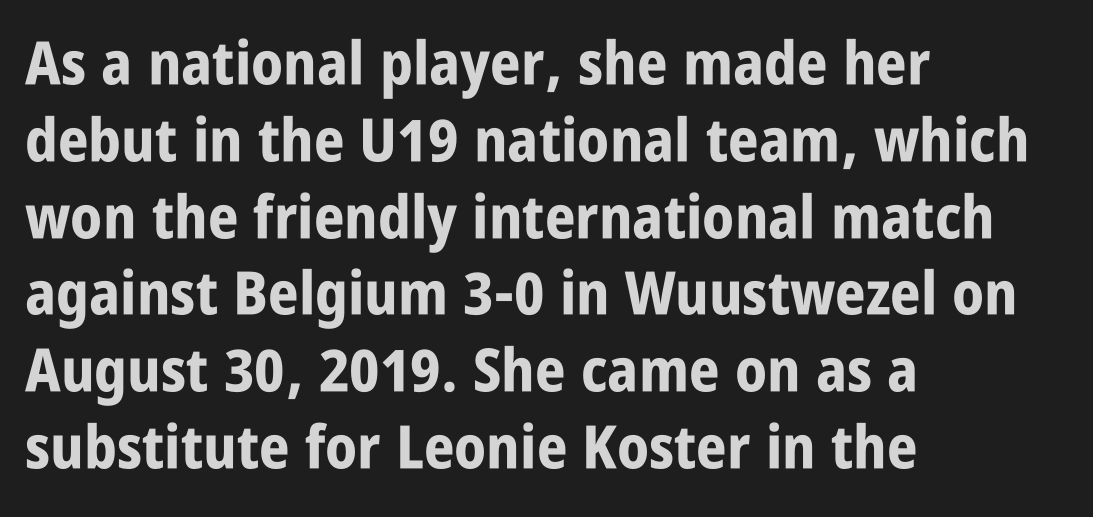
Q: Is the text bold? A: Yes.
Q: Is the text italic (slanted)? A: No, it is upright.
Q: Is the typeface a serif or a sans-serif typeface? A: Sans-serif.
Q: Is the text underlined? A: No.
Q: How is the paragraph aligned? A: Left-aligned.
Q: Is the spacing between letters normal or unusually wide? A: Normal.
Q: Is the spacing between lines tight, normal or loose? A: Normal.
Q: Width (condensed, normal, or wide)? A: Condensed.
Q: Stroke contrast? A: Low.
Q: x-height? A: Large.
Q: Monospaced? A: No.
